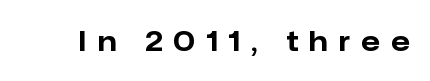
{"italic": "no", "bold": "yes", "underline": "no", "letter_spacing": "wide", "letter_spacing_em": 0.42, "glyph_px": 27}
